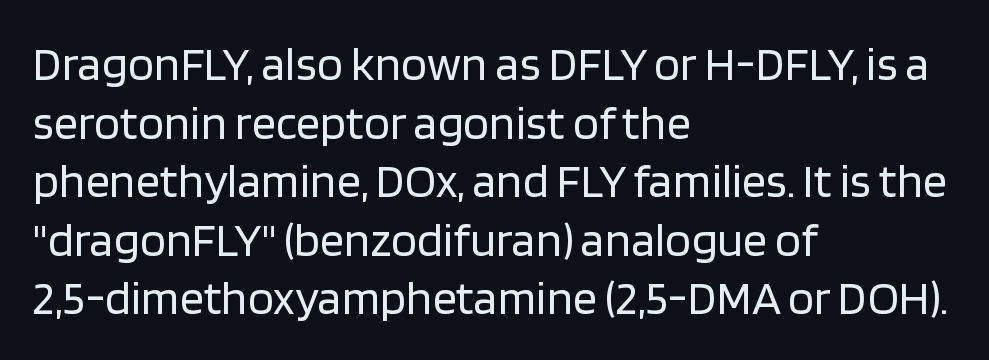
Q: Is the text bold? A: No.
Q: Is the text italic (slanted)? A: No, it is upright.
Q: Is the typeface a serif or a sans-serif typeface? A: Sans-serif.
Q: Is the text underlined? A: No.
Q: How is the paragraph aligned? A: Left-aligned.
Q: Is the spacing between letters normal or unusually wide? A: Normal.
Q: Width (condensed, normal, or wide)? A: Normal.
Q: Stroke contrast? A: Low.
Q: x-height? A: Large.
Q: Monospaced? A: No.
